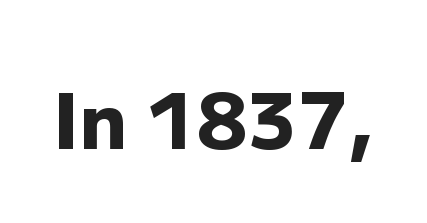
{"serif": "no", "italic": "no", "bold": "yes", "weight": "heavy", "width": "normal", "stroke_contrast": "low", "x_height": "medium", "monospaced": "no", "underline": "no", "letter_spacing": "normal", "letter_spacing_em": 0.0, "glyph_px": 77}
